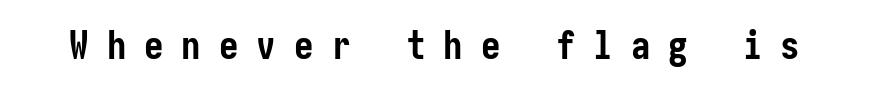
The image shows 39 px semibold, condensed sans-serif type, upright; set unusually wide letter spacing (+0.46 em), not underlined; low stroke contrast and a medium x-height.
